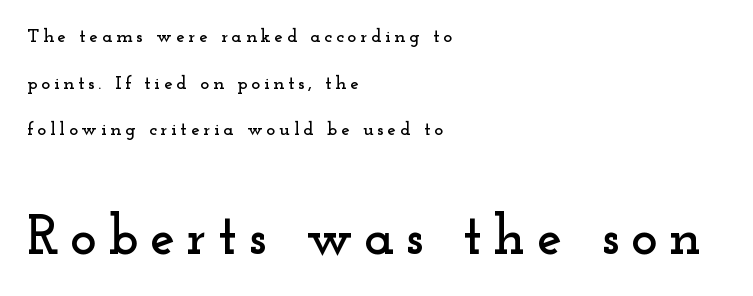
{"serif": "yes", "italic": "no", "width": "wide", "stroke_contrast": "low", "x_height": "small", "monospaced": "no", "underline": "no", "align": "left", "line_spacing": "loose", "line_spacing_ratio": 2.46, "letter_spacing": "wide", "letter_spacing_em": 0.2, "larger_block": "second", "size_ratio": 2.95, "glyph_px": 56}
